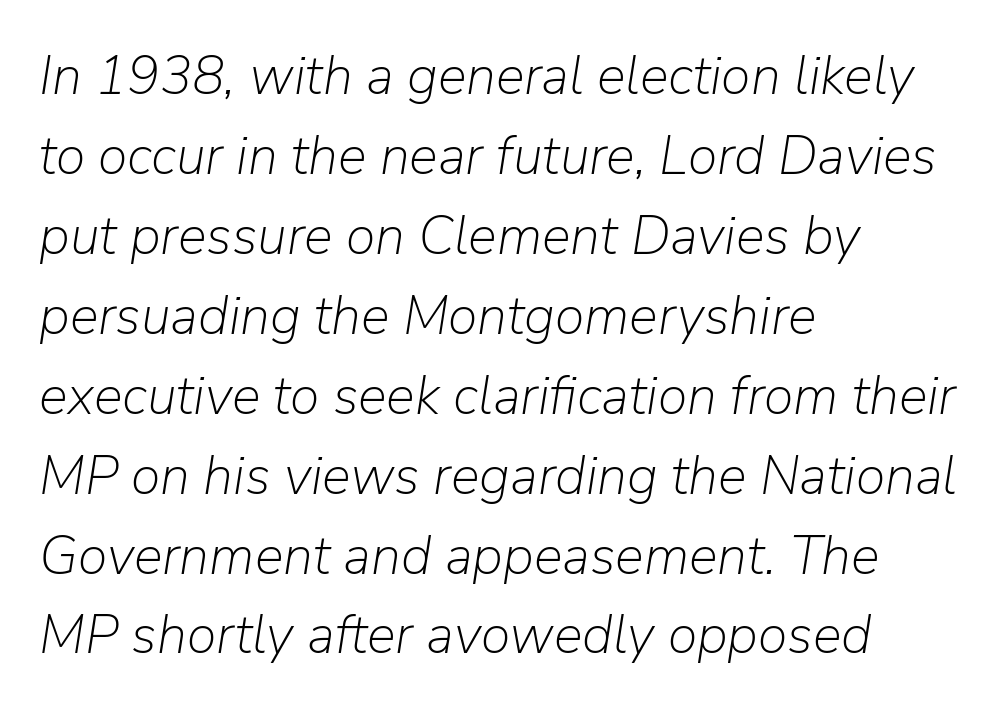
The image shows 54 px light type, italic (leaning right); set left-aligned, normal line spacing (1.48x), normal letter spacing, not underlined; low stroke contrast and a medium x-height.
